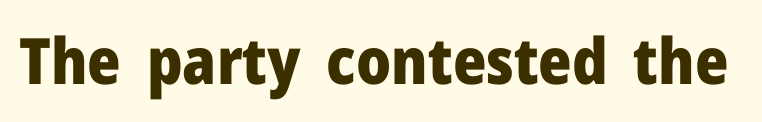
{"serif": "no", "italic": "no", "bold": "yes", "weight": "heavy", "width": "normal", "stroke_contrast": "low", "x_height": "medium", "monospaced": "no", "underline": "no", "letter_spacing": "normal", "letter_spacing_em": 0.0, "glyph_px": 64}
